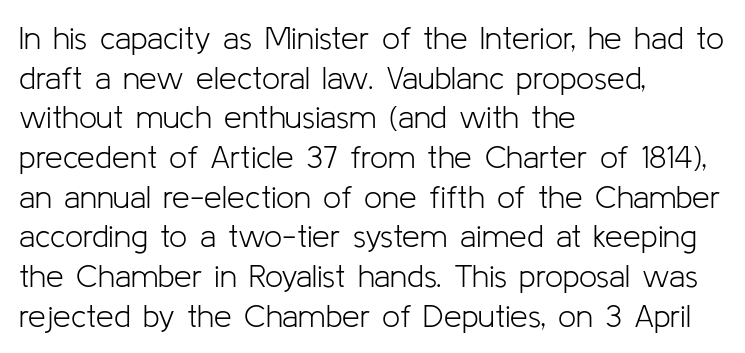
The rendering anchors every line to the left-hand side. Unmarked baselines from the first word to the last. Stroke thickness stays within the range of a standard reading face or lighter. Observe the ordinary spacing: letters are neighbours, not strangers.
